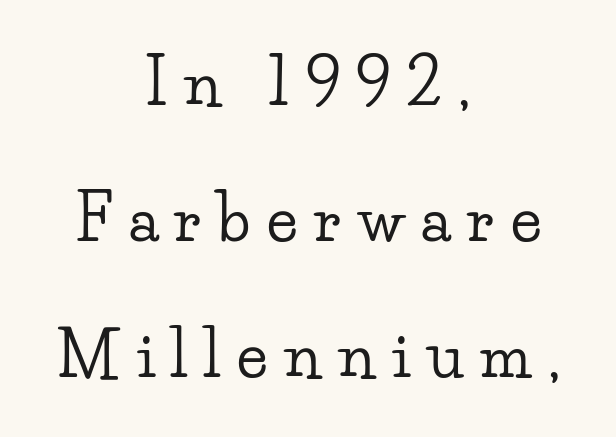
Notice the wide empty band between every row — that's loose leading. The letters advance in unequal steps, a hallmark of proportional type. When letters stand straight like this, we call the style roman or upright. Observe the wide spacing: letters keep a clear distance from each other. Clear beneath every line of the passage. One-word summary of the alignment: center.
